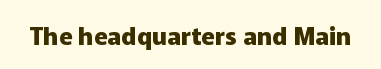
Underlining? Definitely not there. Strong, thick strokes mark this as bold type. This sample uses an upright cut, with every glyph sitting square on the baseline. A typesetter would call this zero additional tracking.
